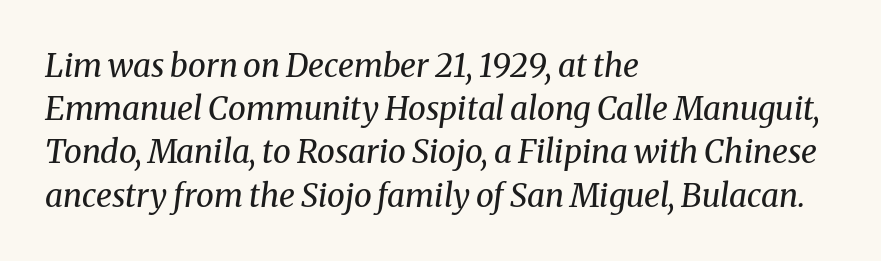
Q: Is the text bold? A: No.
Q: Is the text italic (slanted)? A: Yes, it leans right by about 8 degrees.
Q: Is the typeface a serif or a sans-serif typeface? A: Serif.
Q: Is the text underlined? A: No.
Q: How is the paragraph aligned? A: Left-aligned.
Q: Is the spacing between letters normal or unusually wide? A: Normal.
Q: Is the spacing between lines tight, normal or loose? A: Normal.
Q: Width (condensed, normal, or wide)? A: Normal.
Q: Stroke contrast? A: Medium.
Q: x-height? A: Medium.
Q: Monospaced? A: No.
